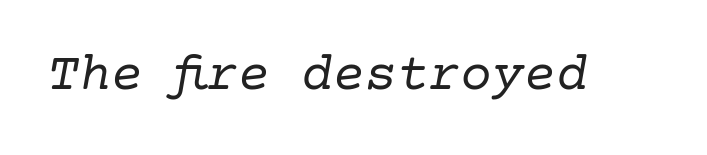
Quick note: underline off. The font's italic variant was chosen for this text. Stroke mass is kept to a normal reading level or below. The typeface chosen for these lines features serifs. Tracking here is standard; glyphs follow each other at the usual distance.
